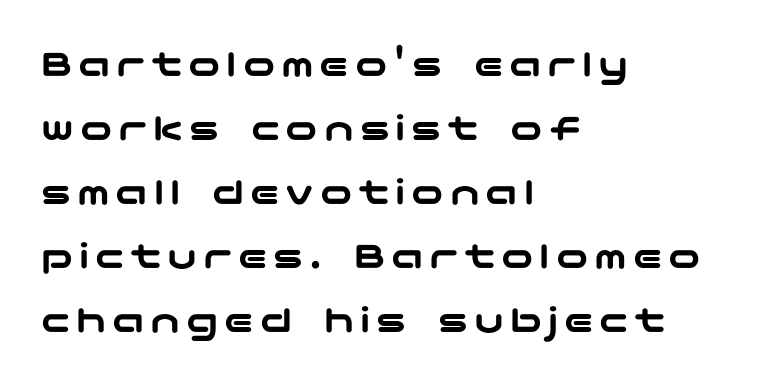
Q: Is the text italic (slanted)? A: No, it is upright.
Q: Is the typeface a serif or a sans-serif typeface? A: Sans-serif.
Q: Is the text underlined? A: No.
Q: How is the paragraph aligned? A: Left-aligned.
Q: Is the spacing between lines tight, normal or loose? A: Normal.
Q: Width (condensed, normal, or wide)? A: Wide.
Q: Stroke contrast? A: Low.
Q: x-height? A: Medium.
